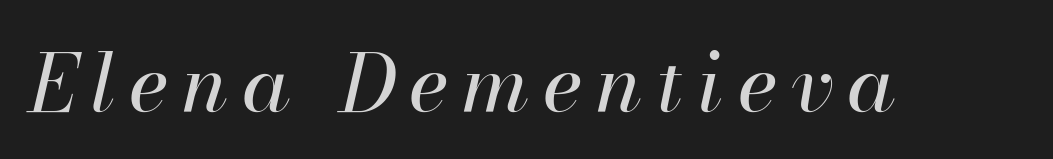
Q: Is the text bold? A: No.
Q: Is the text italic (slanted)? A: Yes, it leans right by about 13 degrees.
Q: Is the text underlined? A: No.
Q: Width (condensed, normal, or wide)? A: Normal.
Q: Stroke contrast? A: High.
Q: x-height? A: Small.
Q: Monospaced? A: No.
